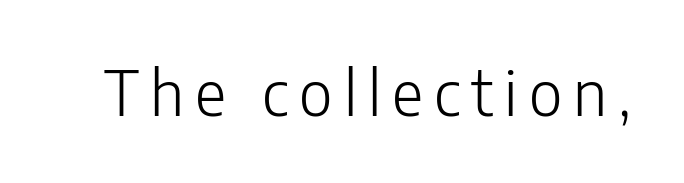
The image shows 61 px light sans-serif type, upright; set not underlined; low stroke contrast and a medium x-height.
